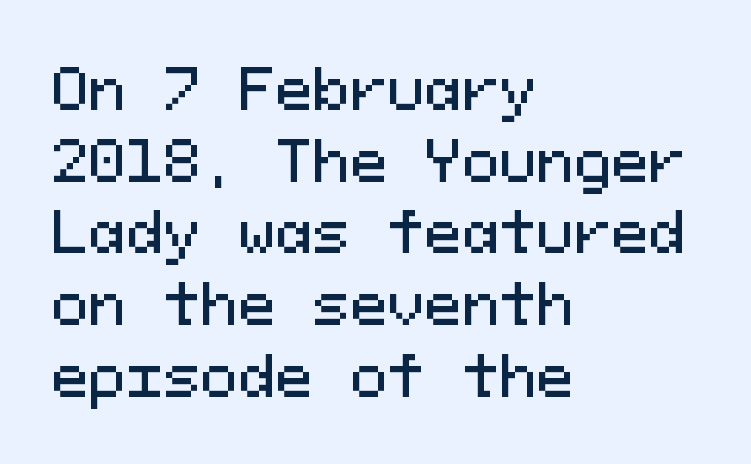
Q: Is the text italic (slanted)? A: No, it is upright.
Q: Is the typeface a serif or a sans-serif typeface? A: Sans-serif.
Q: Is the text underlined? A: No.
Q: How is the paragraph aligned? A: Left-aligned.
Q: Is the spacing between letters normal or unusually wide? A: Normal.
Q: Is the spacing between lines tight, normal or loose? A: Normal.
Q: Width (condensed, normal, or wide)? A: Normal.
Q: Stroke contrast? A: Medium.
Q: x-height? A: Medium.
Q: Monospaced? A: Yes.
